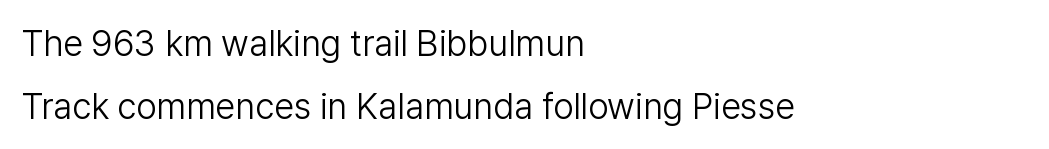
The image shows 36 px light sans-serif type, upright; set left-aligned, line spacing 1.75x, normal letter spacing, not underlined; low stroke contrast and a medium x-height.
